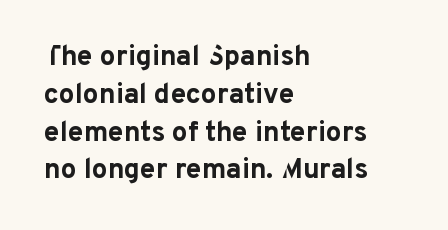
Q: Is the text bold? A: Yes.
Q: Is the text italic (slanted)? A: No, it is upright.
Q: Is the typeface a serif or a sans-serif typeface? A: Sans-serif.
Q: Is the text underlined? A: No.
Q: How is the paragraph aligned? A: Left-aligned.
Q: Is the spacing between letters normal or unusually wide? A: Normal.
Q: Is the spacing between lines tight, normal or loose? A: Normal.
Q: Width (condensed, normal, or wide)? A: Normal.
Q: Stroke contrast? A: Low.
Q: x-height? A: Medium.
Q: Monospaced? A: No.
